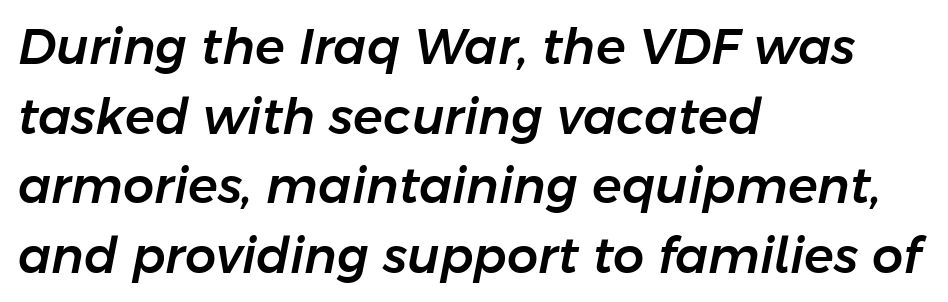
Nothing unusual about the tracking: characters are spaced as the font intends. The text carries the slant typical of an italic or oblique font. This sample has the flowing, uneven cadence of proportional lettering. Caption: multi-line text, flush left, ragged right. The line-height multiplier appears to be the usual default. Lines of text with bare space underneath.
